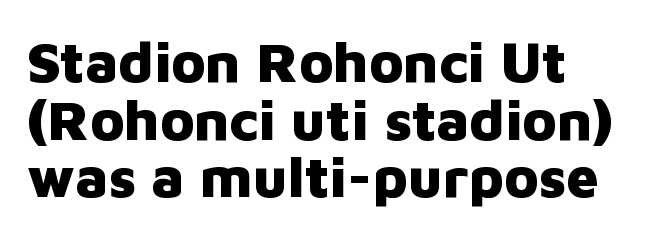
Q: Is the text bold? A: Yes.
Q: Is the text italic (slanted)? A: No, it is upright.
Q: Is the typeface a serif or a sans-serif typeface? A: Sans-serif.
Q: Is the text underlined? A: No.
Q: Is the spacing between letters normal or unusually wide? A: Normal.
Q: Is the spacing between lines tight, normal or loose? A: Tight.
Q: Width (condensed, normal, or wide)? A: Normal.
Q: Stroke contrast? A: Low.
Q: x-height? A: Medium.
Q: Monospaced? A: No.
